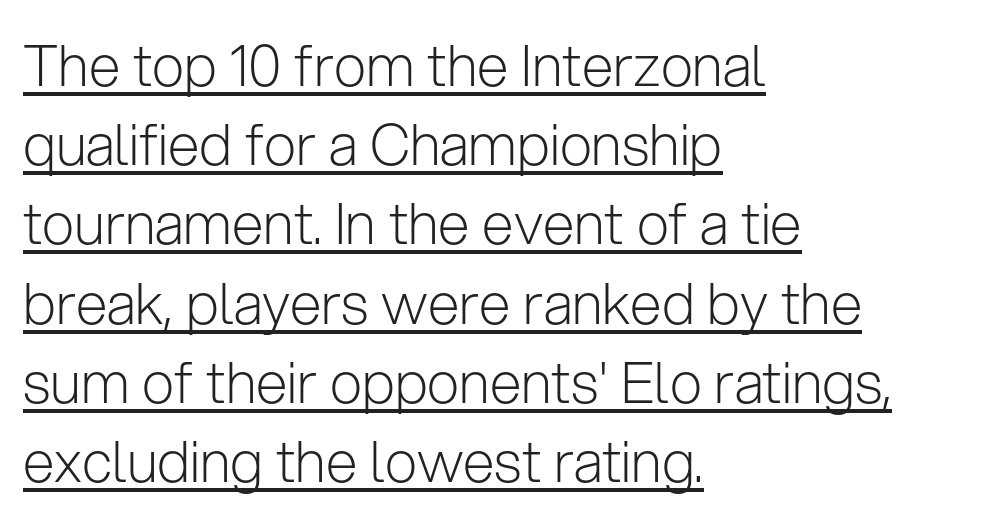
You can tell from the bare stems that sans-serif type was used. The compositor pushed each line to the left boundary. One glance says typical: line gaps are just what's usual. Is this a fixed-width face? No — the glyphs have proportional, varying widths. The gaps between neighbouring characters are ordinary and unremarkable.
